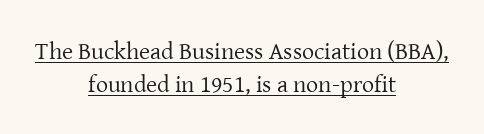
The image shows 24 px text type, upright; set centered, normal line spacing (1.38x), normal letter spacing, underlined.
